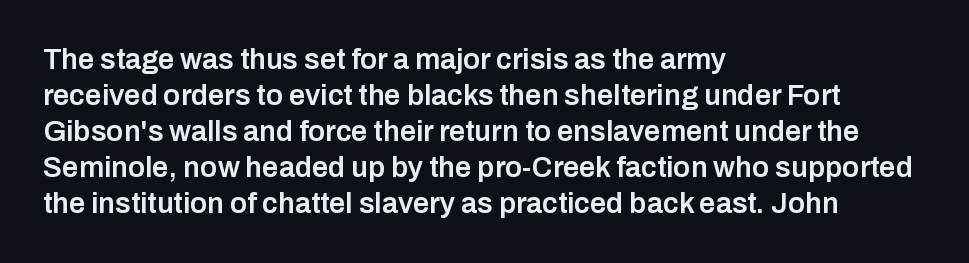
Q: Is the text bold? A: Semi-bold.
Q: Is the text italic (slanted)? A: No, it is upright.
Q: Is the typeface a serif or a sans-serif typeface? A: Sans-serif.
Q: Is the text underlined? A: No.
Q: How is the paragraph aligned? A: Left-aligned.
Q: Is the spacing between letters normal or unusually wide? A: Normal.
Q: Width (condensed, normal, or wide)? A: Normal.
Q: Stroke contrast? A: Low.
Q: x-height? A: Medium.
Q: Monospaced? A: No.
